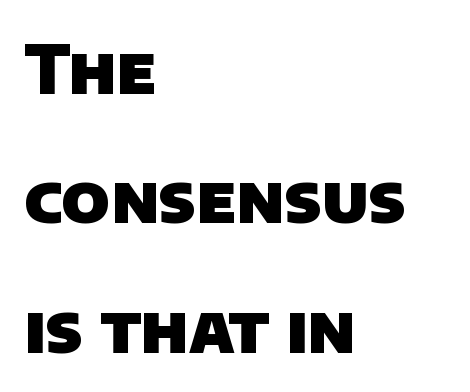
The image shows 67 px heavy sans-serif type; set left-aligned, loose line spacing (1.93x), normal letter spacing, not underlined; low stroke contrast and a large x-height.
